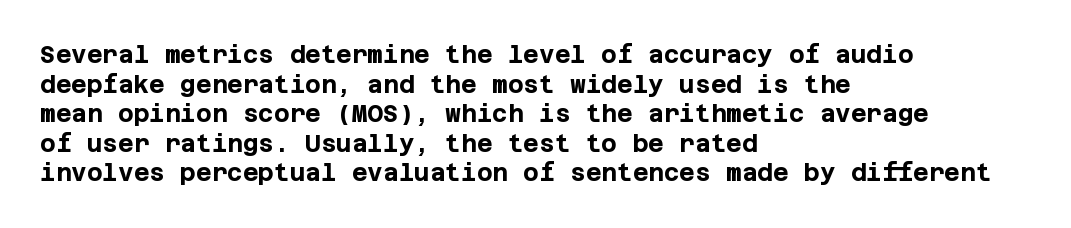
Q: Is the text bold? A: Yes.
Q: Is the text italic (slanted)? A: No, it is upright.
Q: Is the text underlined? A: No.
Q: How is the paragraph aligned? A: Left-aligned.
Q: Is the spacing between letters normal or unusually wide? A: Normal.
